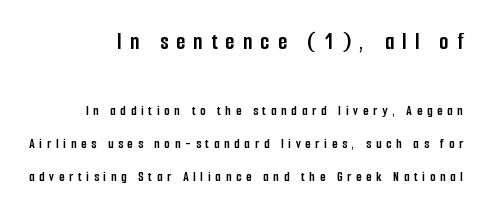
These words are printed bold, with thick strokes throughout. The face used here is rendered with a markedly widened letterfit. Quick note: not italic, upright. The block of text is sparse from top to bottom, with ample space between rows. These two chunks differ in scale, with the top chunk taking the larger measure. Descender tails drop into unmarked territory.
